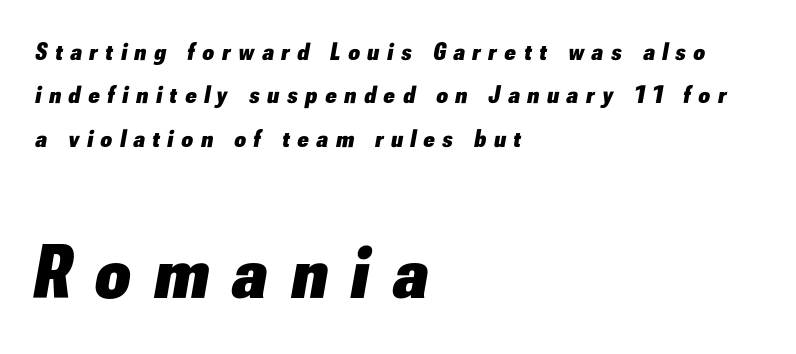
The image shows 76 px heavy type, italic (leaning right); set left-aligned, line spacing 1.74x, unusually wide letter spacing (+0.32 em), not underlined; the second (bottom) block is 3.04x larger; low stroke contrast and a small x-height.
